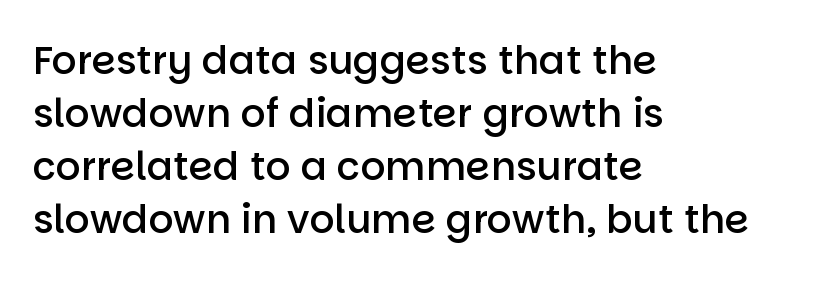
Q: Is the text bold? A: Semi-bold.
Q: Is the text italic (slanted)? A: No, it is upright.
Q: Is the typeface a serif or a sans-serif typeface? A: Sans-serif.
Q: Is the text underlined? A: No.
Q: How is the paragraph aligned? A: Left-aligned.
Q: Is the spacing between letters normal or unusually wide? A: Normal.
Q: Is the spacing between lines tight, normal or loose? A: Normal.
Q: Width (condensed, normal, or wide)? A: Normal.
Q: Stroke contrast? A: Low.
Q: x-height? A: Large.
Q: Monospaced? A: No.
